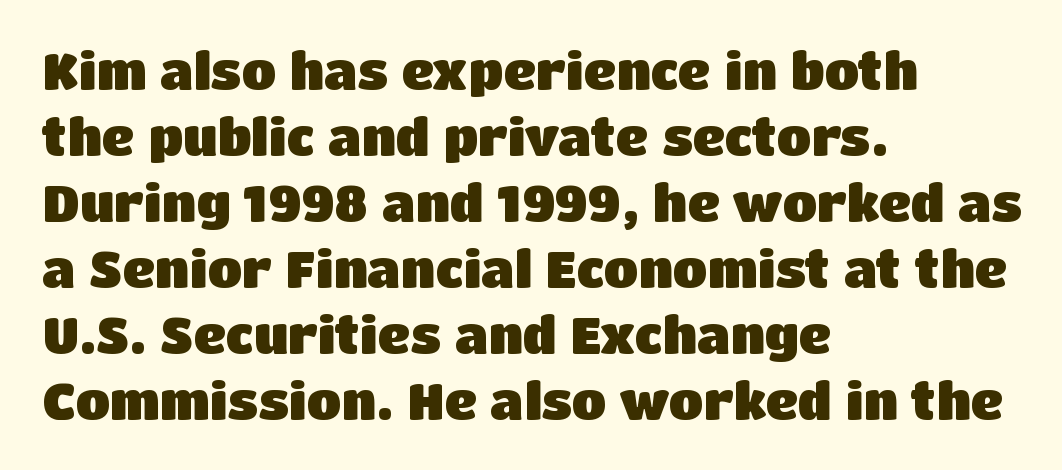
The image shows 50 px heavy sans-serif type, upright; set left-aligned, normal line spacing (1.32x), normal letter spacing, not underlined; low stroke contrast and a large x-height.
